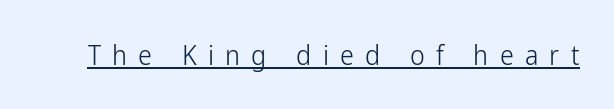
Honestly, the letter spacing is so wide it's the main thing you notice. A rule runs beneath these lines of type. Here the designer chose a conventional face with non-uniform glyph widths. This is not heavy type; no bold has been used.
